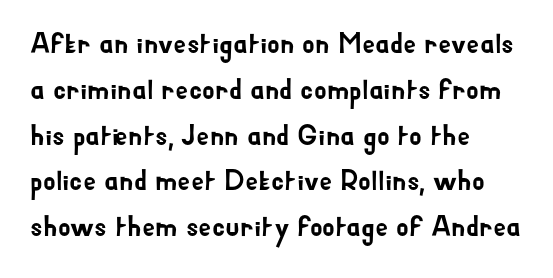
{"serif": "no", "italic": "no", "width": "normal", "stroke_contrast": "low", "x_height": "small", "monospaced": "no", "underline": "no", "align": "left", "line_spacing": "normal", "line_spacing_ratio": 1.58, "letter_spacing": "normal", "letter_spacing_em": 0.0, "glyph_px": 29}
